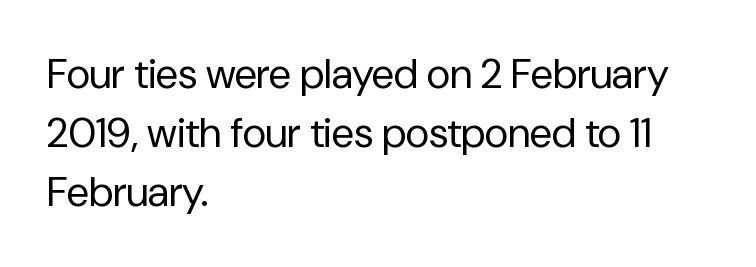
{"serif": "no", "italic": "no", "bold": "no", "weight": "regular", "width": "normal", "stroke_contrast": "low", "x_height": "medium", "monospaced": "no", "underline": "no", "align": "left", "line_spacing": "normal", "line_spacing_ratio": 1.44, "letter_spacing": "normal", "letter_spacing_em": 0.0, "glyph_px": 41}
